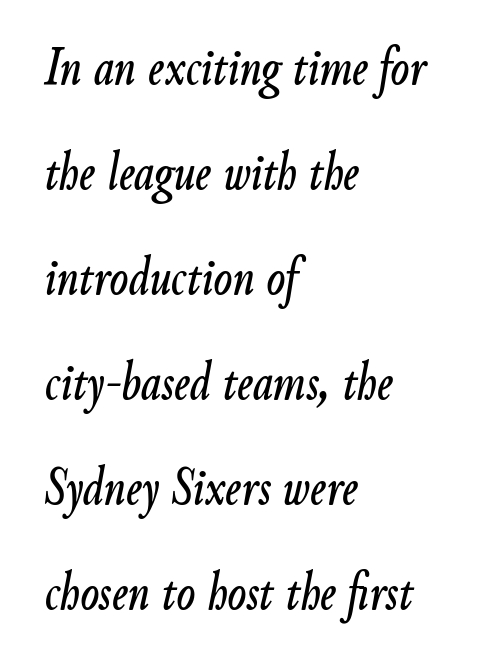
The image shows 55 px condensed type, italic (leaning right); set left-aligned, loose line spacing (1.91x), normal letter spacing, not underlined; low stroke contrast and a small x-height.
